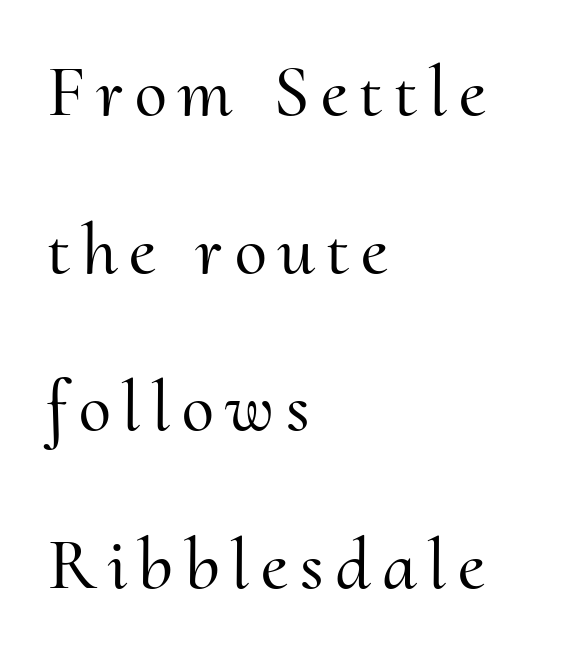
{"serif": "yes", "italic": "no", "width": "normal", "stroke_contrast": "medium", "x_height": "small", "monospaced": "no", "underline": "no", "align": "left", "line_spacing": "loose", "line_spacing_ratio": 2.16, "glyph_px": 73}
